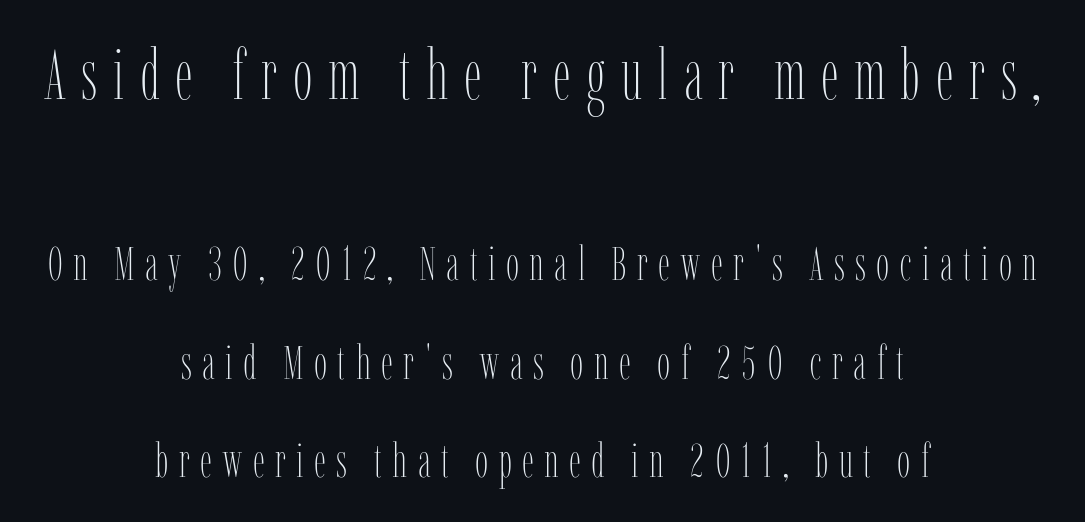
{"italic": "no", "bold": "no", "weight": "thin", "width": "condensed", "stroke_contrast": "low", "x_height": "medium", "monospaced": "no", "underline": "no", "align": "center", "line_spacing": "loose", "line_spacing_ratio": 2.1, "letter_spacing": "wide", "letter_spacing_em": 0.22, "larger_block": "first", "size_ratio": 1.49, "glyph_px": 70}
